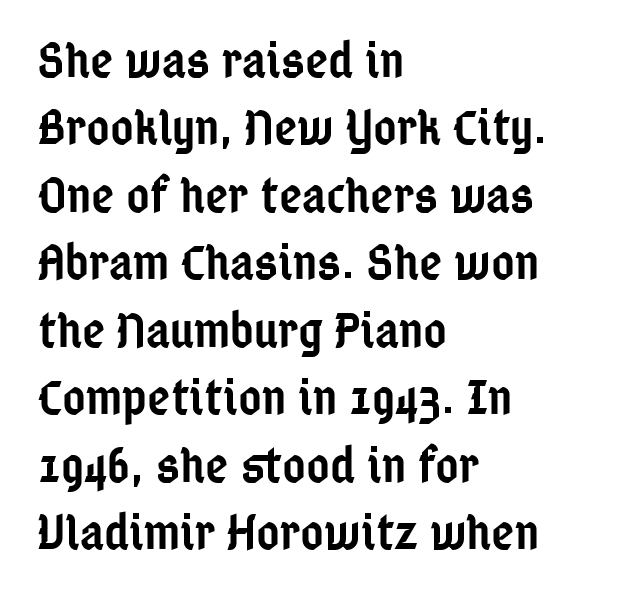
Q: Is the text bold? A: Semi-bold.
Q: Is the text italic (slanted)? A: No, it is upright.
Q: Is the typeface a serif or a sans-serif typeface? A: Sans-serif.
Q: Is the text underlined? A: No.
Q: How is the paragraph aligned? A: Left-aligned.
Q: Is the spacing between letters normal or unusually wide? A: Normal.
Q: Is the spacing between lines tight, normal or loose? A: Normal.
Q: Width (condensed, normal, or wide)? A: Condensed.
Q: Stroke contrast? A: Low.
Q: x-height? A: Medium.
Q: Monospaced? A: No.
